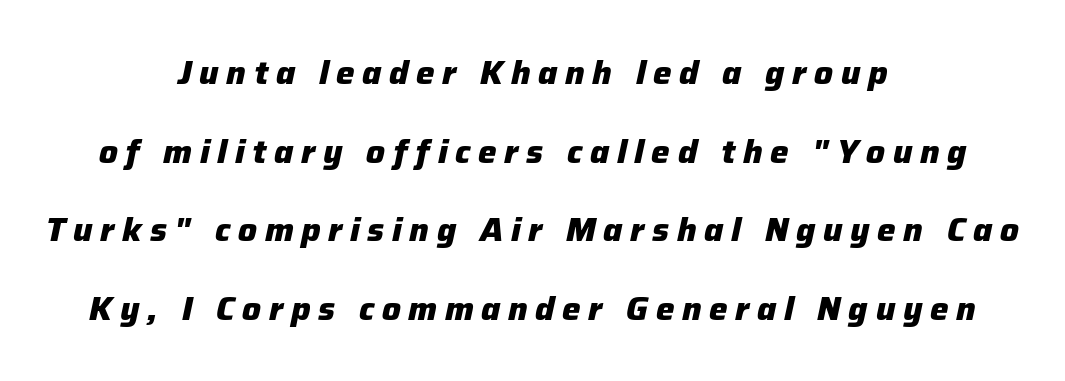
The image shows 33 px heavy type, italic (leaning right); set centered, loose line spacing (2.38x), unusually wide letter spacing (+0.23 em), not underlined; low stroke contrast and a medium x-height.
